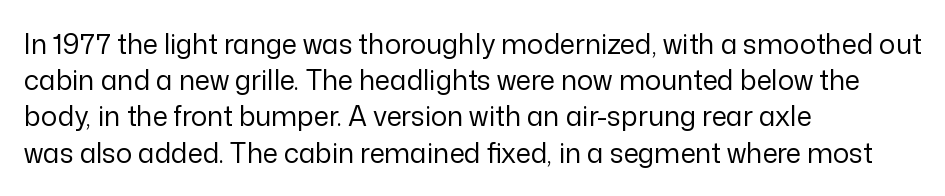
The image shows 27 px text type, upright; set left-aligned, normal line spacing (1.34x), normal letter spacing, not underlined.
